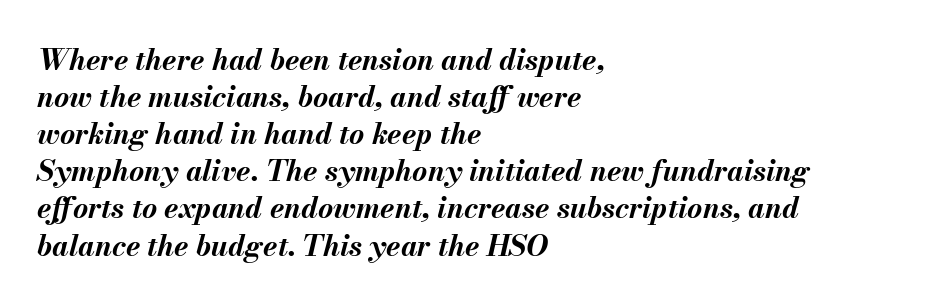
The image shows 29 px bold type, italic (leaning right); set left-aligned, normal line spacing (1.28x), normal letter spacing, not underlined; medium stroke contrast and a small x-height.
